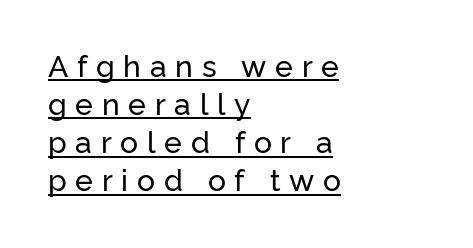
This sample is left-justified, so line endings fall wherever the words run out. The letterforms stand isolated, each surrounded by extra space. You could not count columns in this text — the font is proportionally spaced. The vertical gap from one line to the next is medium. No italicization has been applied; the sample stays upright.
